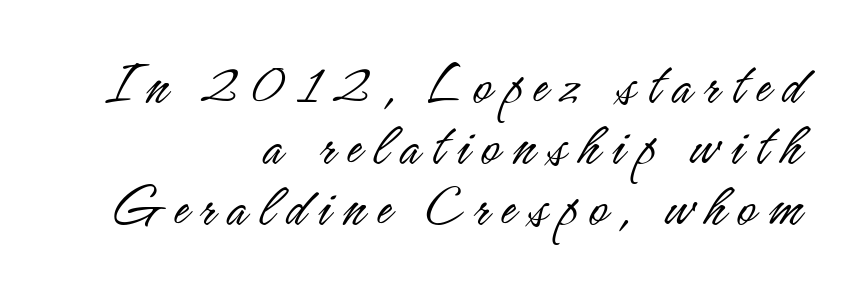
The string is rendered with underlining switched off. The text was rendered using a sans face with plain stroke endings. If you drew a ruler down the right edge, every line would touch it. Is there much room between lines? No — they nearly touch.
